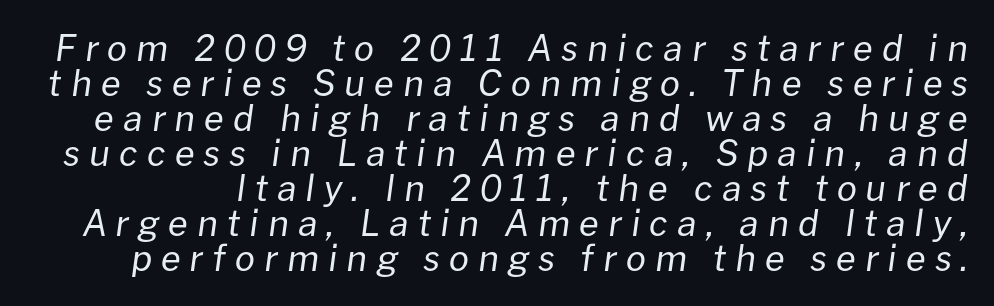
{"italic": "yes", "lean": "right", "slant_degrees": 8, "bold": "no", "weight": "regular", "width": "normal", "stroke_contrast": "low", "x_height": "medium", "monospaced": "no", "underline": "no", "line_spacing": "tight", "line_spacing_ratio": 0.97, "letter_spacing": "wide", "letter_spacing_em": 0.25, "glyph_px": 36}
